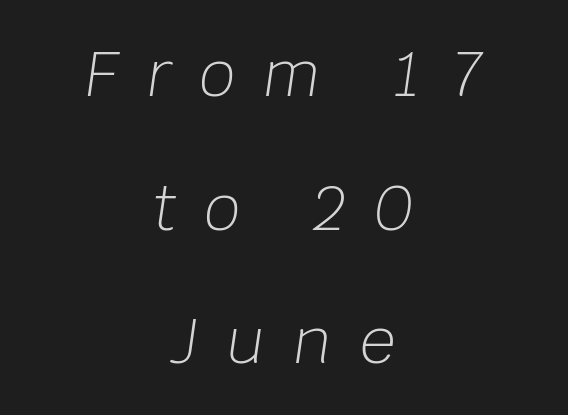
Q: Is the text bold? A: No.
Q: Is the text italic (slanted)? A: Yes, it leans right by about 8 degrees.
Q: Is the text underlined? A: No.
Q: How is the paragraph aligned? A: Centered.
Q: Is the spacing between letters normal or unusually wide? A: Unusually wide.
Q: Is the spacing between lines tight, normal or loose? A: Loose.
Q: Width (condensed, normal, or wide)? A: Normal.
Q: Stroke contrast? A: Low.
Q: x-height? A: Large.
Q: Monospaced? A: No.
